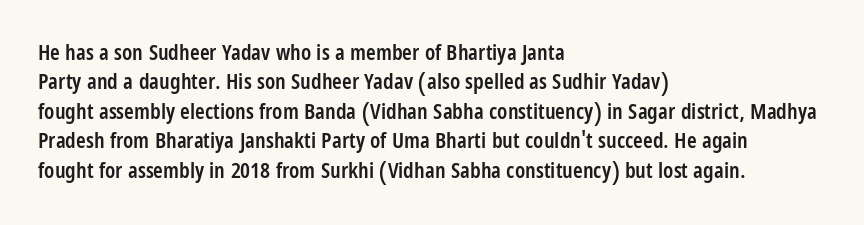
The image shows 22 px text type, upright; set left-aligned, normal line spacing (1.34x), normal letter spacing, not underlined.
